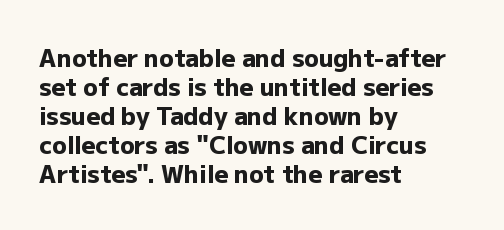
Bold? Absolutely — the strokes are thick and heavy. These lines are set flush left with a ragged right edge. Each row of text sits above clean, open space. There is no visible air inserted between adjacent glyphs. The type sits square on the baseline with zero lean.
